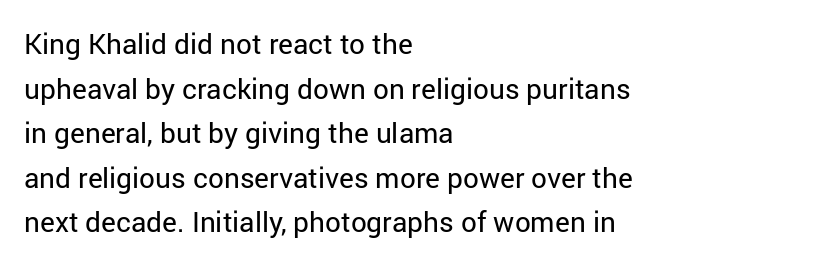
The image shows 28 px regular-weight sans-serif type, upright; set left-aligned, normal line spacing (1.59x), normal letter spacing, not underlined; low stroke contrast and a medium x-height.
